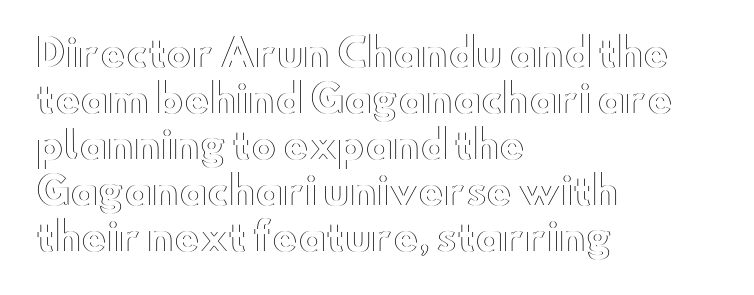
The image shows 38 px wide type, upright; set left-aligned, line spacing 1.21x, normal letter spacing, not underlined; a small x-height.
